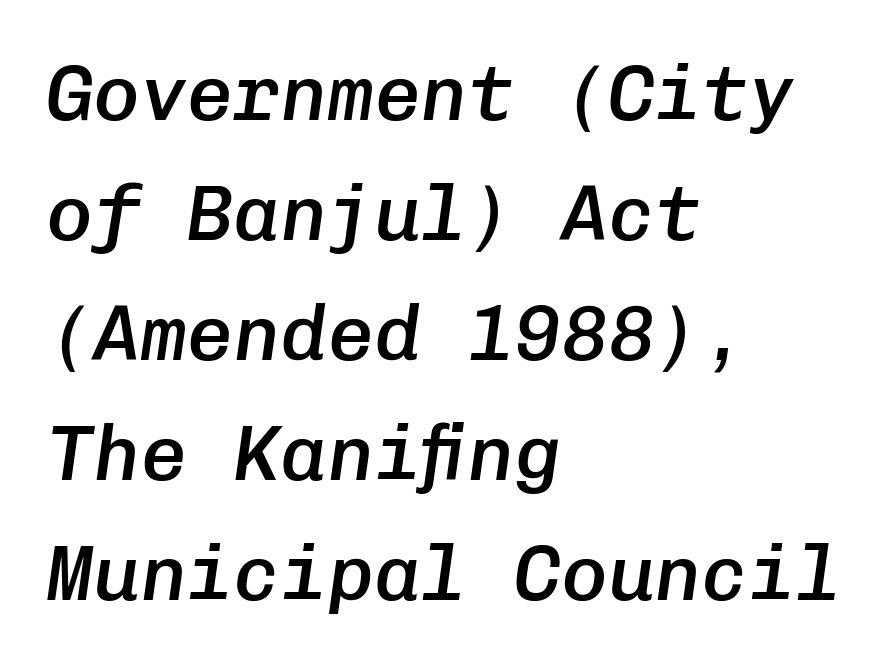
Just letters on the line, the space beneath them empty. Layout note: lines flush left. The block of text has a typical density, with ordinary space between rows. I'd describe the lettering as semibold — firm but not a full bold. Observe the lean: these are italic letterforms.
